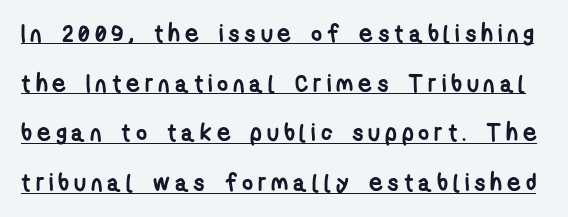
Q: Is the text bold? A: Yes.
Q: Is the text underlined? A: Yes.
Q: Is the spacing between letters normal or unusually wide? A: Unusually wide.
Q: Is the spacing between lines tight, normal or loose? A: Loose.
